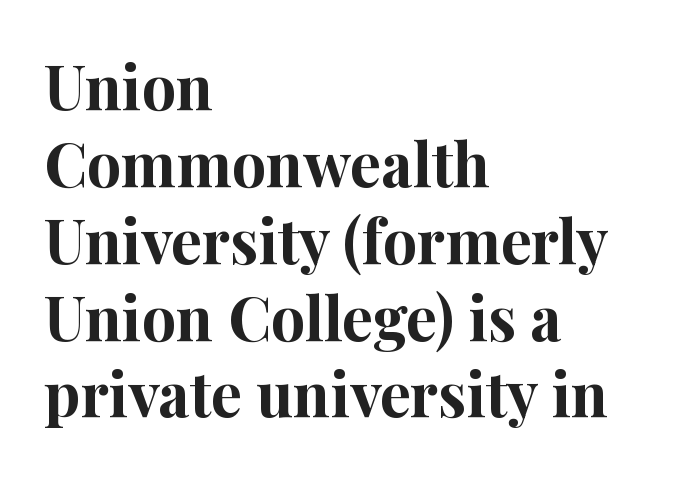
Unlike italic type, these characters show no tilt at all. Beneath every word, the page is bare. Strokes here are thick enough to call this a true bold. Each letter keeps its own natural width here, so spacing adapts to shape. The gaps between neighbouring characters are ordinary and unremarkable.
